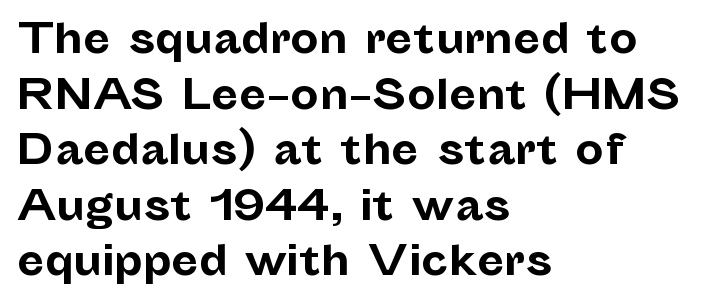
The passage shown is typed in a proportional face where columns would drift. Vertical spacing — default. This sample is left-justified, so line endings fall wherever the words run out. Students, this is bold: see how much ink each stroke carries. A sans-serif font was chosen for this passage.
